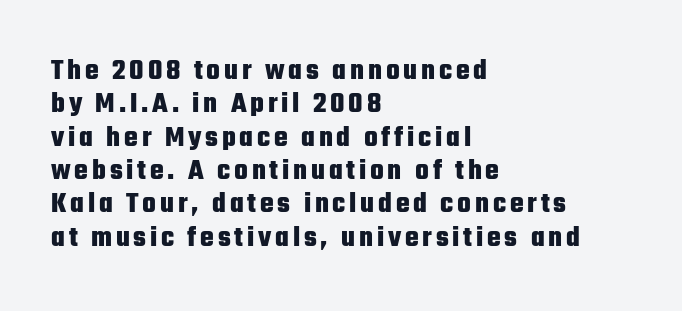
Notice how descenders almost collide with the ascenders below — that's tight leading. You can tell from the bare stems that sans-serif type was used. This sample has the flowing, uneven cadence of proportional lettering. Its strokes are broad and dark, the hallmark of bold type.
